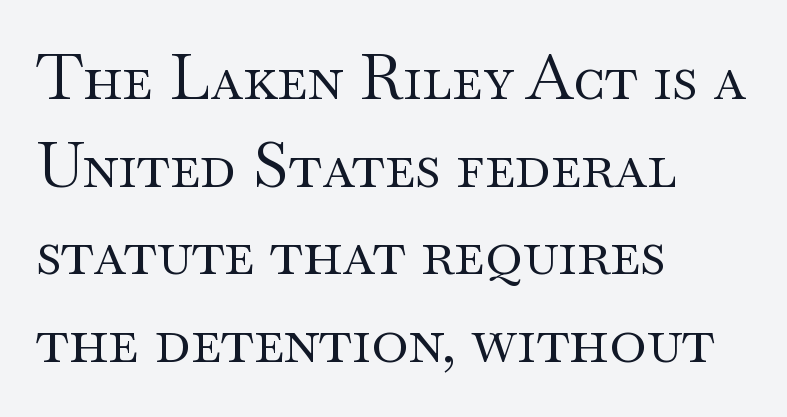
Q: Is the text bold? A: No.
Q: Is the text italic (slanted)? A: No, it is upright.
Q: Is the typeface a serif or a sans-serif typeface? A: Serif.
Q: Is the text underlined? A: No.
Q: How is the paragraph aligned? A: Left-aligned.
Q: Is the spacing between letters normal or unusually wide? A: Normal.
Q: Is the spacing between lines tight, normal or loose? A: Normal.
Q: Width (condensed, normal, or wide)? A: Wide.
Q: Stroke contrast? A: Medium.
Q: x-height? A: Small.
Q: Monospaced? A: No.
